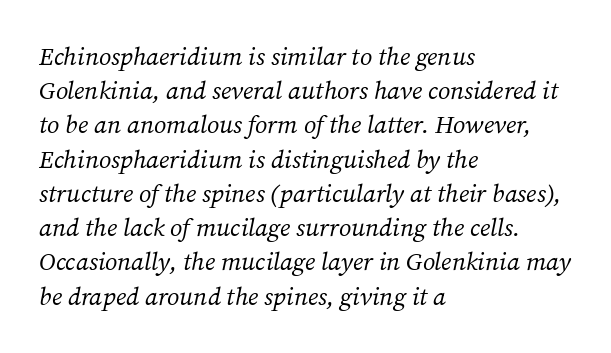
The image shows 25 px text type, italic (leaning right); set left-aligned, normal line spacing (1.37x), normal letter spacing, not underlined.
